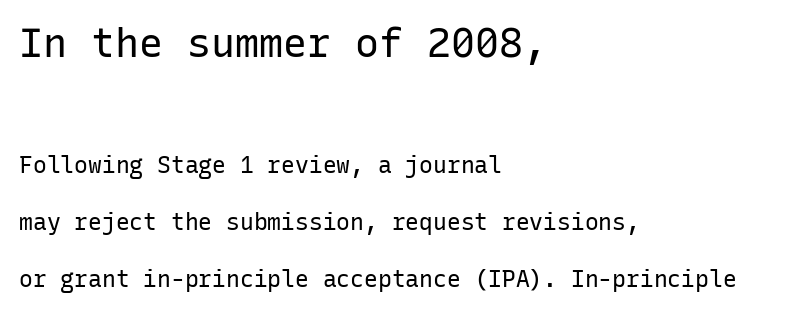
Q: Is the text bold? A: No.
Q: Is the text italic (slanted)? A: No, it is upright.
Q: Is the typeface a serif or a sans-serif typeface? A: Sans-serif.
Q: Is the text underlined? A: No.
Q: How is the paragraph aligned? A: Left-aligned.
Q: Is the spacing between letters normal or unusually wide? A: Normal.
Q: Is the spacing between lines tight, normal or loose? A: Loose.
Q: Which block of text is set in a larger size, the first (top) or the second (bottom)? A: The first (top) one.
Q: Width (condensed, normal, or wide)? A: Normal.
Q: Stroke contrast? A: Low.
Q: x-height? A: Medium.
Q: Monospaced? A: Yes.
